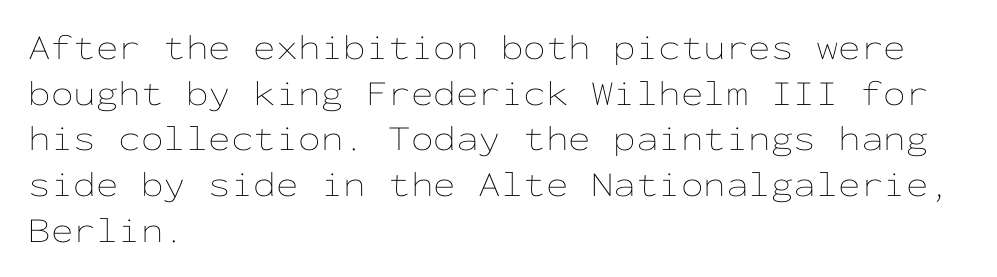
The image shows 36 px thin, wide type, upright, monospaced; set left-aligned, normal line spacing (1.27x), normal letter spacing, not underlined; low stroke contrast and a medium x-height.
